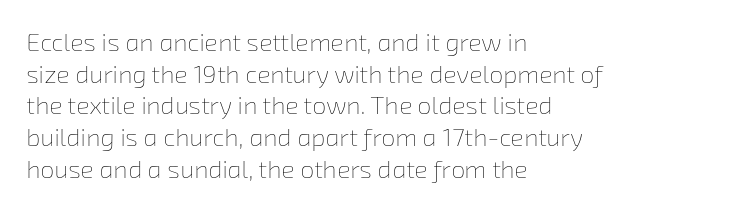
The image shows 25 px text type; set left-aligned, normal line spacing (1.27x), normal letter spacing, not underlined.
